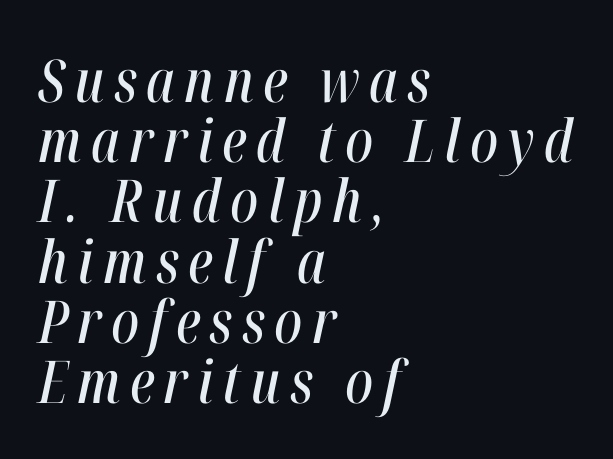
Q: Is the text italic (slanted)? A: Yes, it leans right by about 12 degrees.
Q: Is the text underlined? A: No.
Q: How is the paragraph aligned? A: Left-aligned.
Q: Is the spacing between lines tight, normal or loose? A: Tight.
Q: Width (condensed, normal, or wide)? A: Condensed.
Q: Stroke contrast? A: High.
Q: x-height? A: Medium.
Q: Monospaced? A: No.
